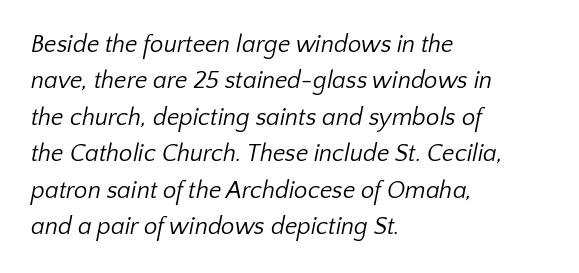
The image shows 24 px text type; set left-aligned, normal line spacing (1.52x), normal letter spacing, not underlined.
